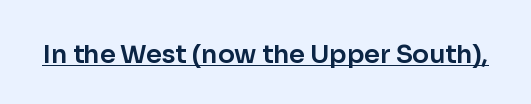
{"italic": "no", "underline": "yes", "letter_spacing": "normal", "letter_spacing_em": 0.0, "glyph_px": 25}
